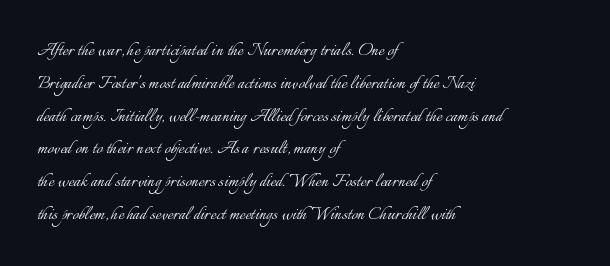
The image shows 22 px text type; set left-aligned, normal line spacing (1.49x), normal letter spacing, not underlined.
